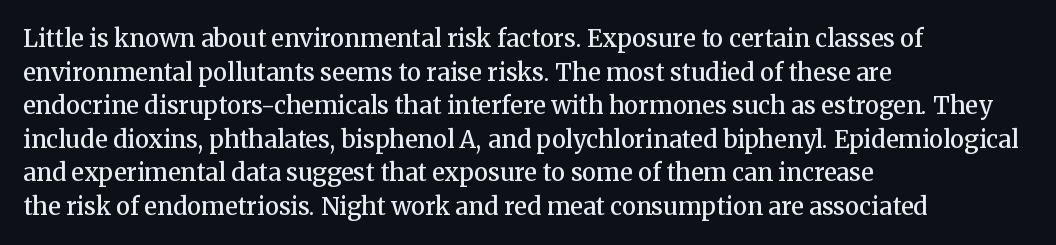
Q: Is the text bold? A: Semi-bold.
Q: Is the text italic (slanted)? A: No, it is upright.
Q: Is the text underlined? A: No.
Q: How is the paragraph aligned? A: Left-aligned.
Q: Is the spacing between letters normal or unusually wide? A: Normal.
Q: Is the spacing between lines tight, normal or loose? A: Normal.
